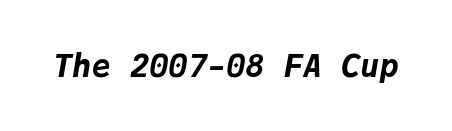
The image shows 32 px bold type, italic (leaning right), monospaced; set normal letter spacing, not underlined; low stroke contrast and a medium x-height.
